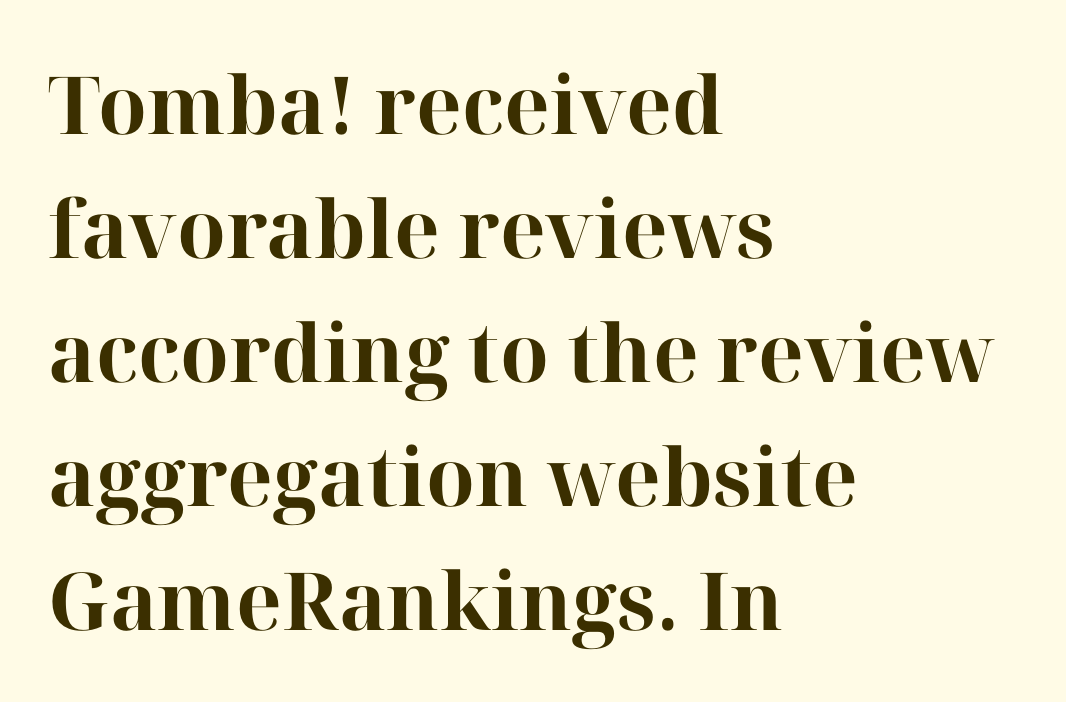
The image shows 80 px bold serif type, upright; set left-aligned, normal line spacing (1.55x), normal letter spacing, not underlined; high stroke contrast and a medium x-height.
